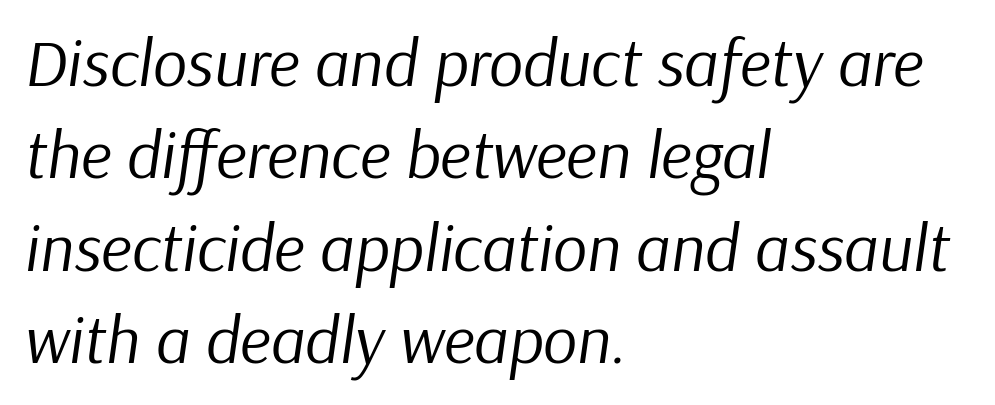
{"italic": "yes", "lean": "right", "slant_degrees": 9, "bold": "no", "weight": "regular", "width": "normal", "stroke_contrast": "low", "x_height": "medium", "monospaced": "no", "underline": "no", "align": "left", "line_spacing": "normal", "line_spacing_ratio": 1.38, "letter_spacing": "normal", "letter_spacing_em": 0.0, "glyph_px": 67}
